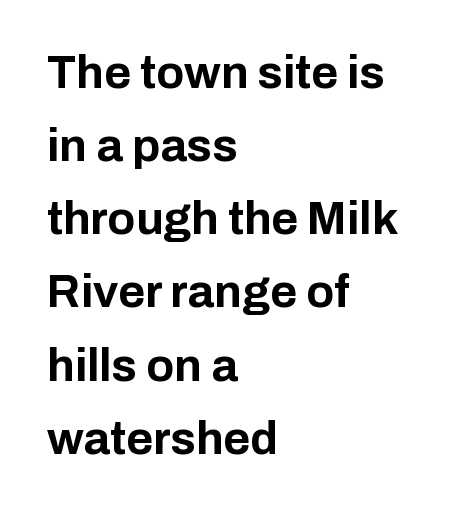
Bare-footed words on every line. The letters sit at their default tracking, neither squeezed nor spread. Typographically, this falls in the sans-serif category. The passage shown stacks its lines at a standard gap. The rendering uses natural spacing where letterforms have individual widths.
